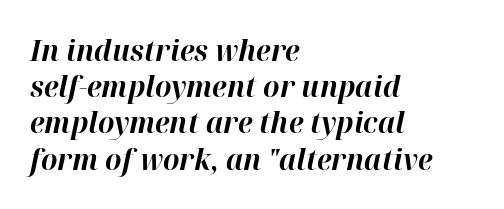
{"italic": "yes", "lean": "right", "slant_degrees": 12, "bold": "yes", "weight": "bold", "width": "normal", "stroke_contrast": "high", "x_height": "medium", "monospaced": "no", "underline": "no", "align": "left", "line_spacing": "normal", "line_spacing_ratio": 1.25, "letter_spacing": "normal", "letter_spacing_em": 0.0, "glyph_px": 29}
